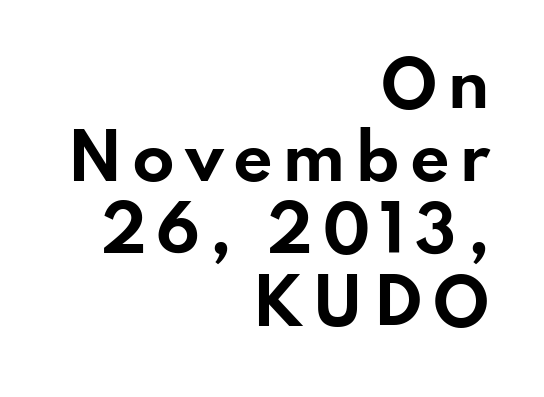
{"serif": "no", "italic": "no", "bold": "yes", "weight": "bold", "width": "wide", "stroke_contrast": "low", "x_height": "small", "monospaced": "no", "underline": "no", "align": "right", "line_spacing_ratio": 1.17, "glyph_px": 62}
